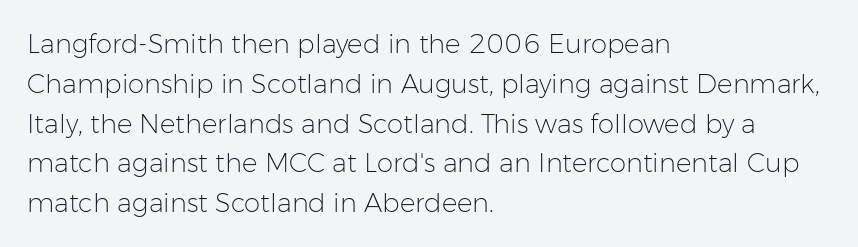
Nobody touched the tracking dial on this one. Line starts are locked; line ends wander. The block of text has a typical density, with ordinary space between rows. The glyphs are unaccompanied by any horizontal stroke below them. Notice how the stems are strictly vertical — no italics here. These glyphs show unthickened strokes, regular width or finer.
